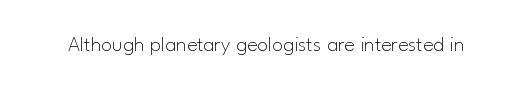
The image shows 22 px text type, upright; set normal letter spacing, not underlined.
